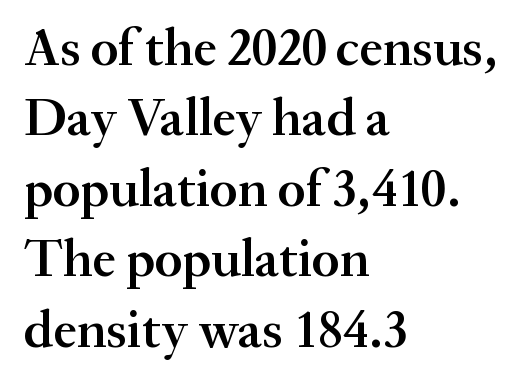
{"serif": "yes", "italic": "no", "bold": "semi", "weight": "semibold", "width": "normal", "stroke_contrast": "medium", "x_height": "small", "monospaced": "no", "underline": "no", "align": "left", "line_spacing": "normal", "line_spacing_ratio": 1.33, "letter_spacing": "normal", "letter_spacing_em": 0.0, "glyph_px": 53}
